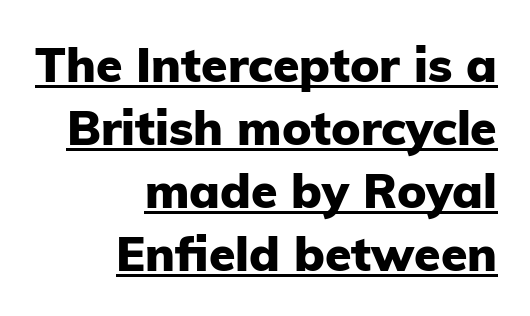
The image shows 48 px heavy sans-serif type, upright; set right-aligned, normal line spacing (1.31x), normal letter spacing, underlined; low stroke contrast and a medium x-height.
